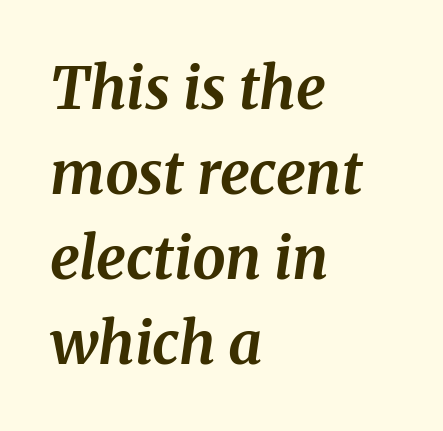
Chunky letters — that's bold for sure. Here the designer chose a conventional face with non-uniform glyph widths. Serif or sans? Serif — the stroke terminals have little feet. The lines sit at an ordinary, default distance from one another. Unmarked baselines from the first word to the last.
